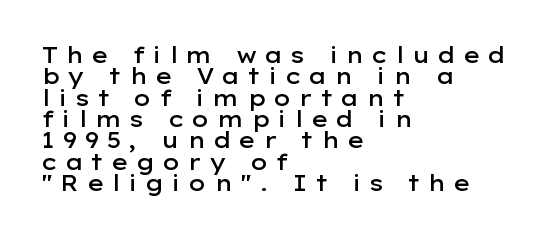
The image shows 22 px text type, upright; set left-aligned, tight line spacing (0.97x), unusually wide letter spacing (+0.31 em), not underlined.
